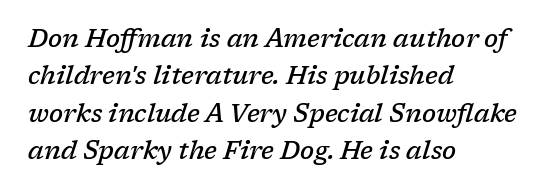
The image shows 25 px text type, italic (leaning right); set left-aligned, normal line spacing (1.5x), normal letter spacing, not underlined.
